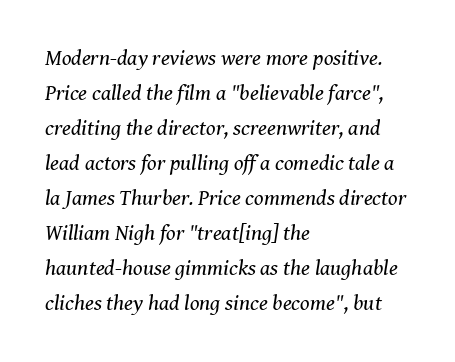
Horizontally, the lines are justified to the leading edge only. Beneath every word, the page is bare. There is no visible air inserted between adjacent glyphs. The line-height multiplier appears to be the usual default. Every character sits at an angle, as italics do.
